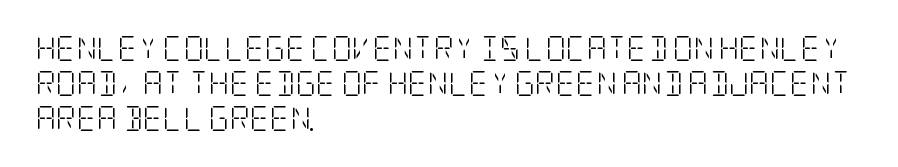
The image shows 25 px text type, upright; set left-aligned, normal line spacing (1.4x), normal letter spacing, not underlined.
